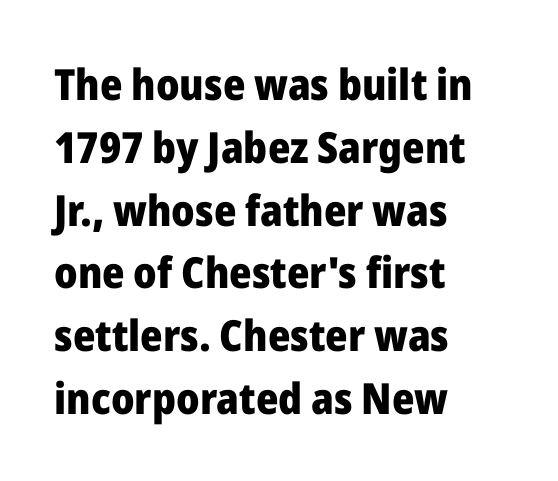
Q: Is the text bold? A: Yes.
Q: Is the text italic (slanted)? A: No, it is upright.
Q: Is the typeface a serif or a sans-serif typeface? A: Sans-serif.
Q: Is the text underlined? A: No.
Q: How is the paragraph aligned? A: Left-aligned.
Q: Is the spacing between letters normal or unusually wide? A: Normal.
Q: Is the spacing between lines tight, normal or loose? A: Normal.
Q: Width (condensed, normal, or wide)? A: Normal.
Q: Stroke contrast? A: Low.
Q: x-height? A: Medium.
Q: Monospaced? A: No.
